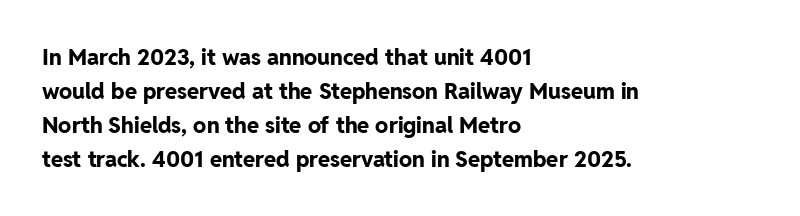
{"italic": "no", "bold": "yes", "underline": "no", "align": "left", "line_spacing": "normal", "line_spacing_ratio": 1.54, "letter_spacing": "normal", "letter_spacing_em": 0.0, "glyph_px": 22}
